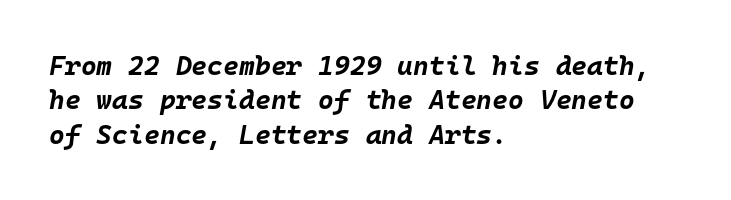
The image shows 27 px bold type, italic (leaning right); set left-aligned, normal line spacing (1.27x), normal letter spacing, not underlined.
